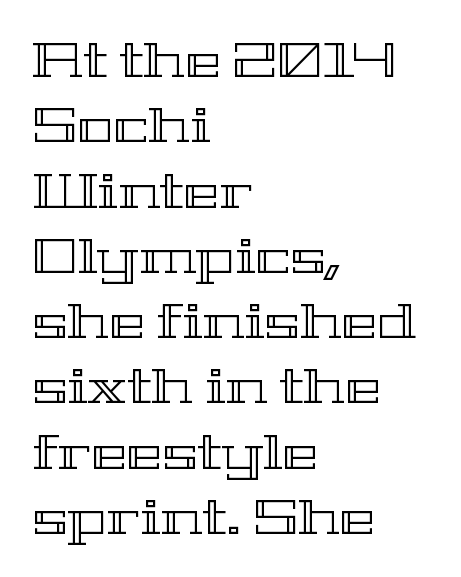
Has an underline been added? It has not. The lines are quadded left. The letterforms sit shoulder to shoulder at normal distance. A typesetter would call this proportional, since set widths differ per character. Vertically, the passage feels balanced, rows spaced as you'd expect. Posture: upright roman.
